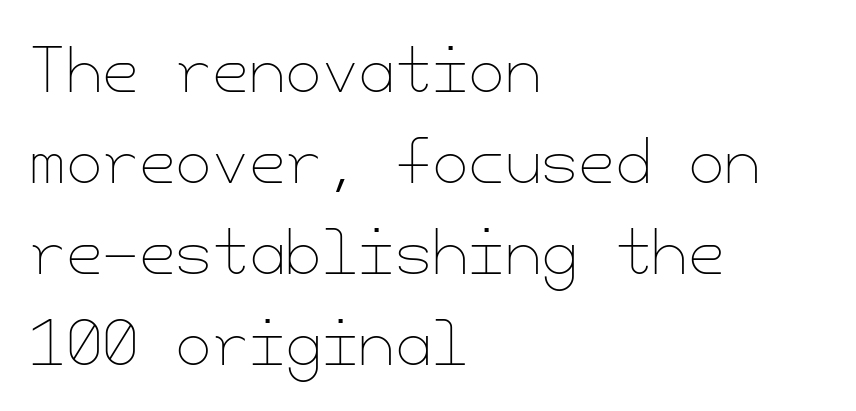
Weight: in the light-to-regular range. These lines keep a tight, regular rhythm from letter to letter. Is there much room between lines? A standard amount, neither cramped nor airy. When letters stand straight like this, we call the style roman or upright. Nobody drew a line under any word here.
